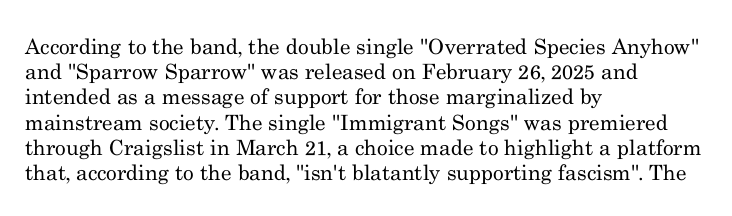
The letterforms sit shoulder to shoulder at normal distance. Typeset ragged right — the left edge is the straight one. The lettering holds an erect, upright posture throughout. Vertical stems look standard width or narrower in stroke. Beneath every word, the page is bare.
